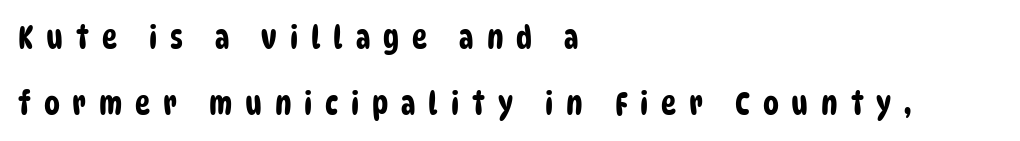
Q: Is the typeface a serif or a sans-serif typeface? A: Sans-serif.
Q: Is the text underlined? A: No.
Q: How is the paragraph aligned? A: Left-aligned.
Q: Is the spacing between letters normal or unusually wide? A: Unusually wide.
Q: Is the spacing between lines tight, normal or loose? A: Loose.
Q: Width (condensed, normal, or wide)? A: Condensed.
Q: Stroke contrast? A: Low.
Q: x-height? A: Large.
Q: Monospaced? A: No.
